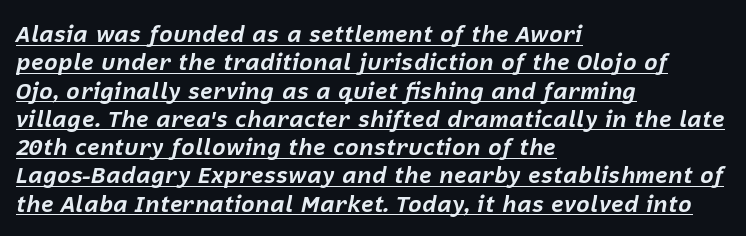
The image shows 23 px bold type, italic (leaning right); set left-aligned, line spacing 1.23x, normal letter spacing, underlined.
